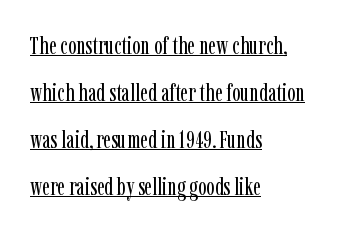
The image shows 25 px text type, upright; set left-aligned, line spacing 1.88x, normal letter spacing, underlined.
